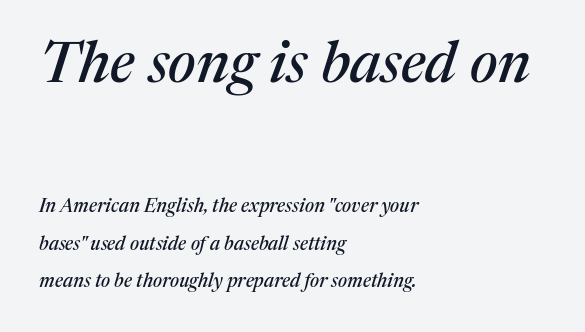
Q: Is the text italic (slanted)? A: Yes, it leans right by about 17 degrees.
Q: Is the typeface a serif or a sans-serif typeface? A: Serif.
Q: Is the text underlined? A: No.
Q: How is the paragraph aligned? A: Left-aligned.
Q: Is the spacing between letters normal or unusually wide? A: Normal.
Q: Is the spacing between lines tight, normal or loose? A: Loose.
Q: Which block of text is set in a larger size, the first (top) or the second (bottom)? A: The first (top) one.
Q: Width (condensed, normal, or wide)? A: Normal.
Q: Stroke contrast? A: Medium.
Q: x-height? A: Medium.
Q: Monospaced? A: No.
